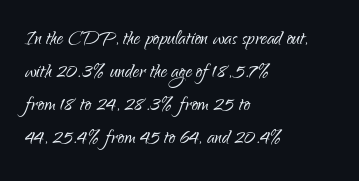
The setting favours the left margin, as ordinary paragraphs usually do. Does the leading feel generous? No, just average. The passage shown has conventional tracking throughout. Each stroke keeps to a modest, everyday thickness or less.
